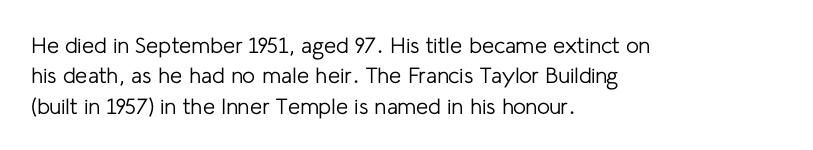
Q: Is the text bold? A: No.
Q: Is the text italic (slanted)? A: No, it is upright.
Q: Is the text underlined? A: No.
Q: How is the paragraph aligned? A: Left-aligned.
Q: Is the spacing between letters normal or unusually wide? A: Normal.
Q: Is the spacing between lines tight, normal or loose? A: Normal.
